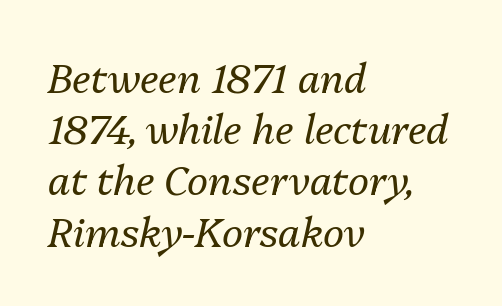
{"italic": "yes", "lean": "right", "slant_degrees": 13, "bold": "no", "weight": "regular", "width": "normal", "stroke_contrast": "medium", "x_height": "medium", "monospaced": "no", "underline": "no", "align": "left", "line_spacing": "normal", "line_spacing_ratio": 1.28, "letter_spacing": "normal", "letter_spacing_em": 0.0, "glyph_px": 40}
